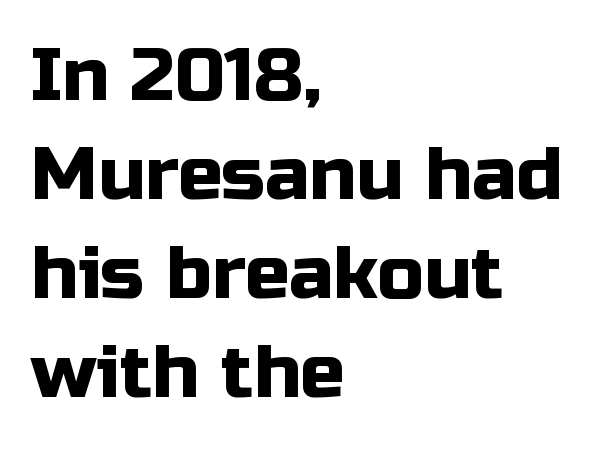
This is roman type, the default non-slanted kind. Is the block centered? No — it sits flush against the left margin. Is this a fixed-width face? No — the glyphs have proportional, varying widths. The letterforms sit shoulder to shoulder at normal distance.
